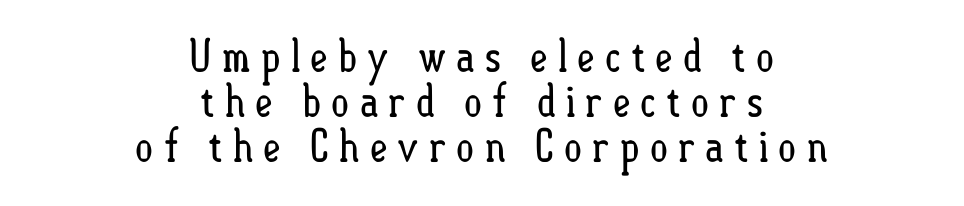
The image shows 45 px regular-weight, condensed type, upright; set centered, tight line spacing (1.0x), unusually wide letter spacing (+0.2 em), not underlined; low stroke contrast and a small x-height.
